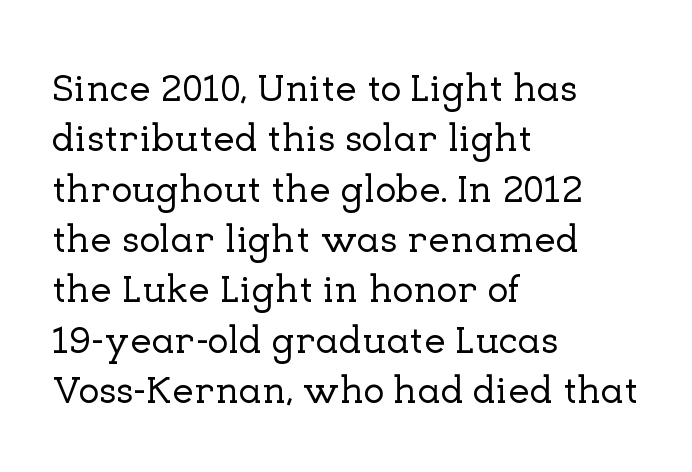
Q: Is the text italic (slanted)? A: No, it is upright.
Q: Is the typeface a serif or a sans-serif typeface? A: Serif.
Q: Is the text underlined? A: No.
Q: How is the paragraph aligned? A: Left-aligned.
Q: Is the spacing between letters normal or unusually wide? A: Normal.
Q: Is the spacing between lines tight, normal or loose? A: Normal.
Q: Width (condensed, normal, or wide)? A: Normal.
Q: Stroke contrast? A: Low.
Q: x-height? A: Medium.
Q: Monospaced? A: No.
